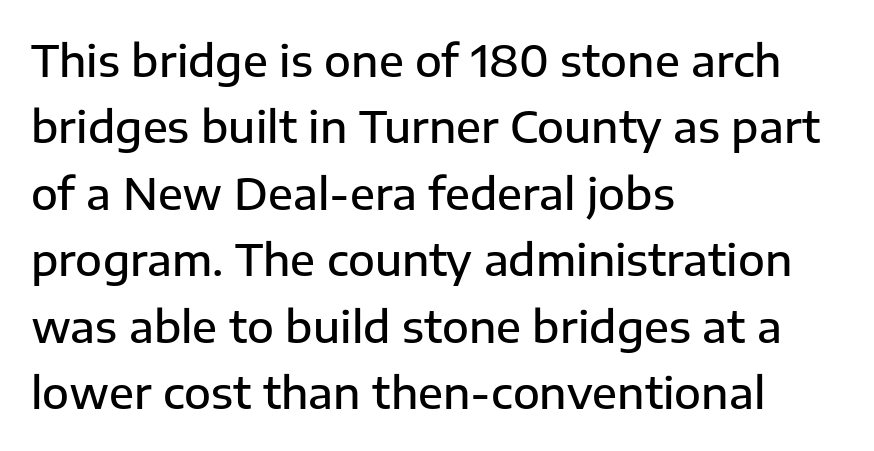
{"serif": "no", "italic": "no", "bold": "semi", "weight": "semibold", "width": "normal", "stroke_contrast": "low", "x_height": "medium", "monospaced": "no", "underline": "no", "align": "left", "line_spacing": "normal", "line_spacing_ratio": 1.51, "letter_spacing": "normal", "letter_spacing_em": 0.0, "glyph_px": 44}
